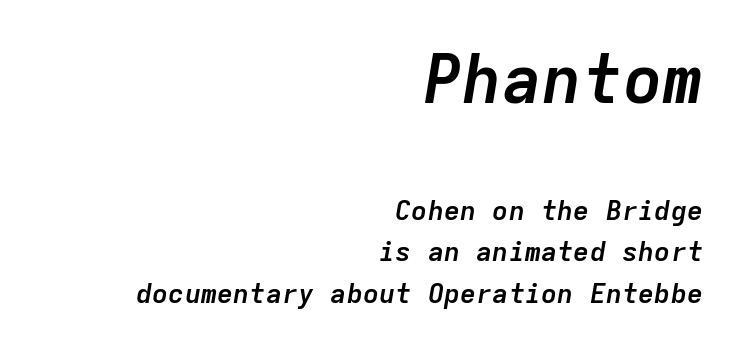
Quick note: interline space is typical. If you squint, the top block still reads clearly — it's the larger of the two. Students, note that the glyphs here touch the page at normal intervals. The face used here has a pronounced slope to its letters. Bare-footed words on every line. Bold? Absolutely — the strokes are thick and heavy.
